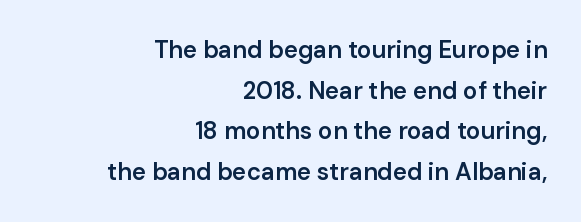
Q: Is the text bold? A: Semi-bold.
Q: Is the text italic (slanted)? A: No, it is upright.
Q: Is the text underlined? A: No.
Q: How is the paragraph aligned? A: Right-aligned.
Q: Is the spacing between letters normal or unusually wide? A: Normal.
Q: Is the spacing between lines tight, normal or loose? A: Normal.
